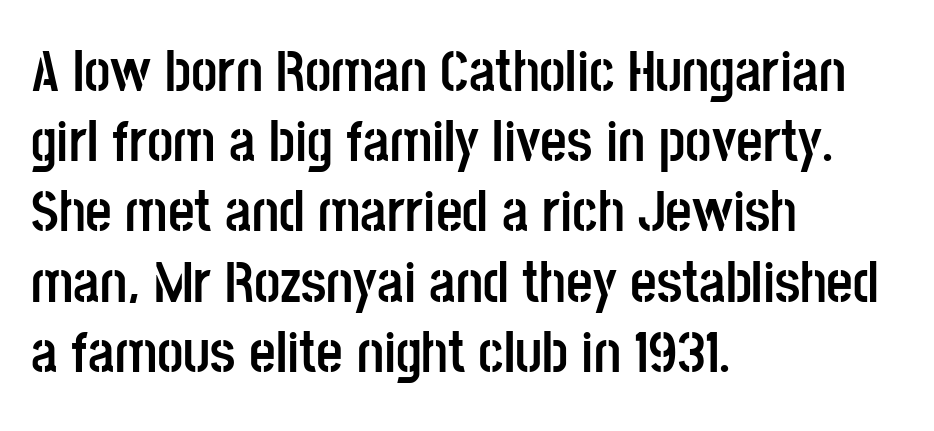
Q: Is the text bold? A: Yes.
Q: Is the text italic (slanted)? A: No, it is upright.
Q: Is the typeface a serif or a sans-serif typeface? A: Sans-serif.
Q: Is the text underlined? A: No.
Q: How is the paragraph aligned? A: Left-aligned.
Q: Is the spacing between letters normal or unusually wide? A: Normal.
Q: Width (condensed, normal, or wide)? A: Condensed.
Q: Stroke contrast? A: Low.
Q: x-height? A: Large.
Q: Monospaced? A: No.
